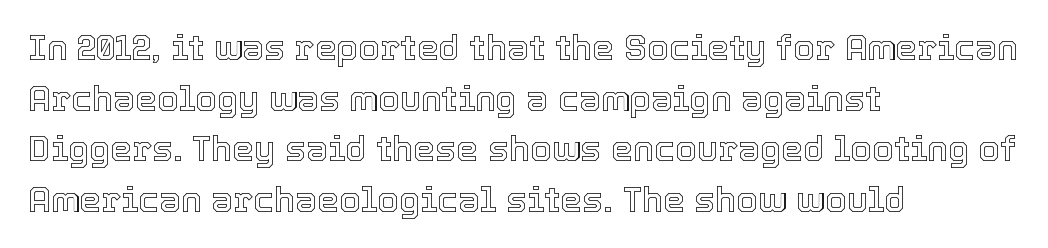
The image shows 35 px text type, upright; set left-aligned, normal line spacing (1.45x), normal letter spacing, not underlined; a medium x-height.
